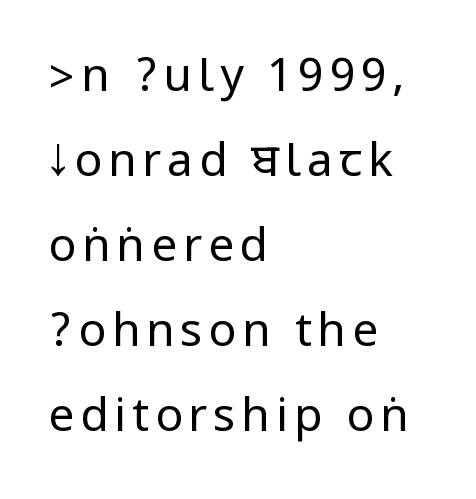
{"serif": "no", "italic": "no", "bold": "no", "weight": "regular", "width": "condensed", "stroke_contrast": "low", "underline": "no", "align": "left", "line_spacing_ratio": 1.85, "glyph_px": 46}
